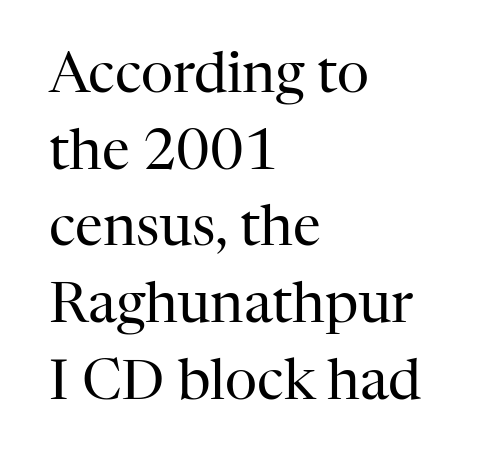
{"serif": "yes", "italic": "no", "bold": "no", "weight": "regular", "width": "normal", "stroke_contrast": "high", "x_height": "medium", "monospaced": "no", "underline": "no", "align": "left", "line_spacing": "normal", "line_spacing_ratio": 1.37, "letter_spacing": "normal", "letter_spacing_em": 0.0, "glyph_px": 56}
